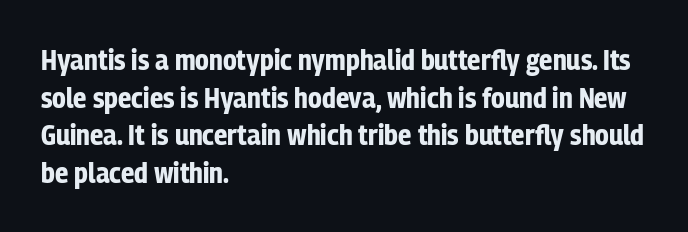
The image shows 29 px bold, condensed sans-serif type, upright; set left-aligned, normal line spacing (1.3x), normal letter spacing, not underlined; low stroke contrast and a medium x-height.
